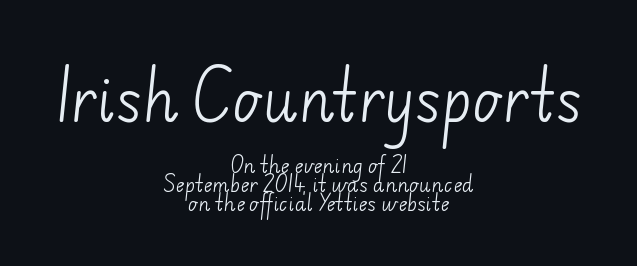
You could not count columns in this text — the font is proportionally spaced. The letters look calm and open, with moderate or lighter stems. Whoever set this made the first block the dominant, larger element. This sample is center-justified, so both line endings float freely. The area under the type is left untouched.
